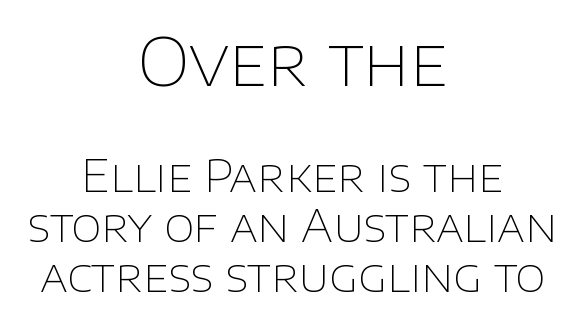
Q: Is the text bold? A: No.
Q: Is the text italic (slanted)? A: No, it is upright.
Q: Is the typeface a serif or a sans-serif typeface? A: Sans-serif.
Q: Is the text underlined? A: No.
Q: How is the paragraph aligned? A: Centered.
Q: Is the spacing between letters normal or unusually wide? A: Normal.
Q: Is the spacing between lines tight, normal or loose? A: Tight.
Q: Which block of text is set in a larger size, the first (top) or the second (bottom)? A: The first (top) one.
Q: Width (condensed, normal, or wide)? A: Normal.
Q: Stroke contrast? A: Low.
Q: x-height? A: Large.
Q: Monospaced? A: No.
